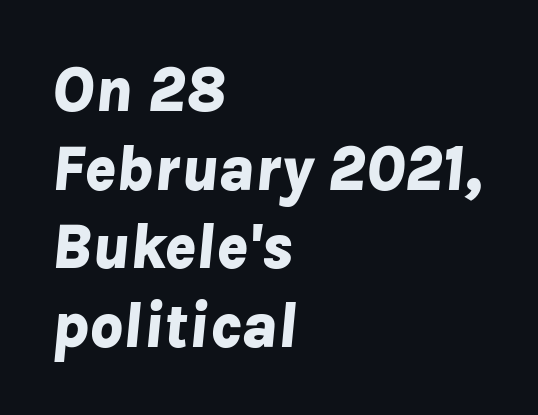
Varying glyph widths throughout — classic text-font behaviour. The letters are slanted; this is an italic face. A typesetter would call this zero additional tracking. Nobody drew a line under any word here.
